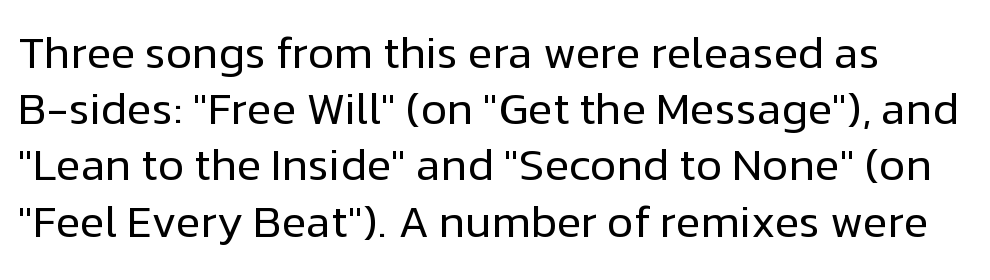
Q: Is the text bold? A: No.
Q: Is the text italic (slanted)? A: No, it is upright.
Q: Is the typeface a serif or a sans-serif typeface? A: Sans-serif.
Q: Is the text underlined? A: No.
Q: Is the spacing between letters normal or unusually wide? A: Normal.
Q: Is the spacing between lines tight, normal or loose? A: Normal.
Q: Width (condensed, normal, or wide)? A: Normal.
Q: Stroke contrast? A: Low.
Q: x-height? A: Medium.
Q: Monospaced? A: No.
